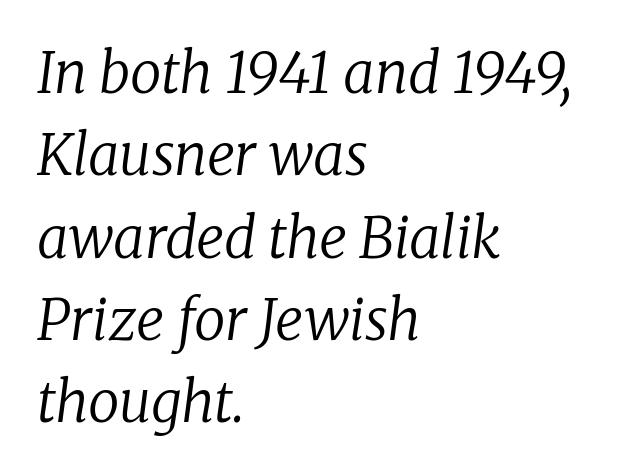
The image shows 56 px regular-weight serif type, italic (leaning right); set left-aligned, normal line spacing (1.47x), normal letter spacing, not underlined; low stroke contrast and a medium x-height.
